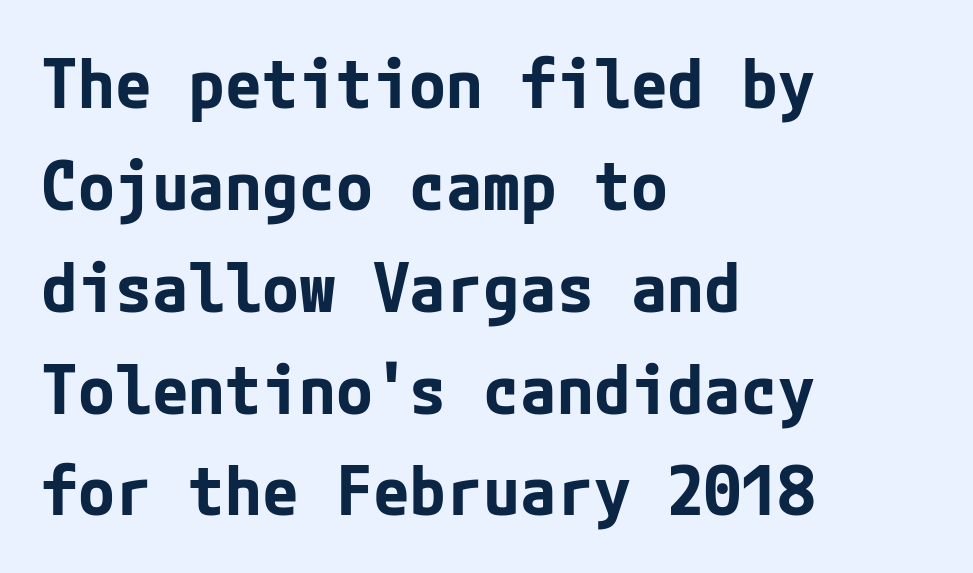
The image shows 67 px bold sans-serif type, upright; set left-aligned, normal line spacing (1.52x), normal letter spacing, not underlined; low stroke contrast and a medium x-height.
